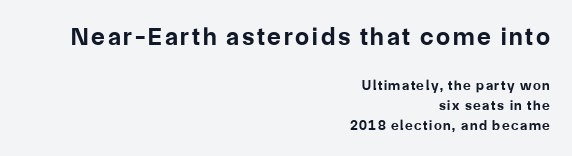
The rows are spaced the way most documents space them. This is the regular roman posture of the typeface. Where is the straight margin? On the right. Does the bottom block carry the larger type? No, the top block does.
